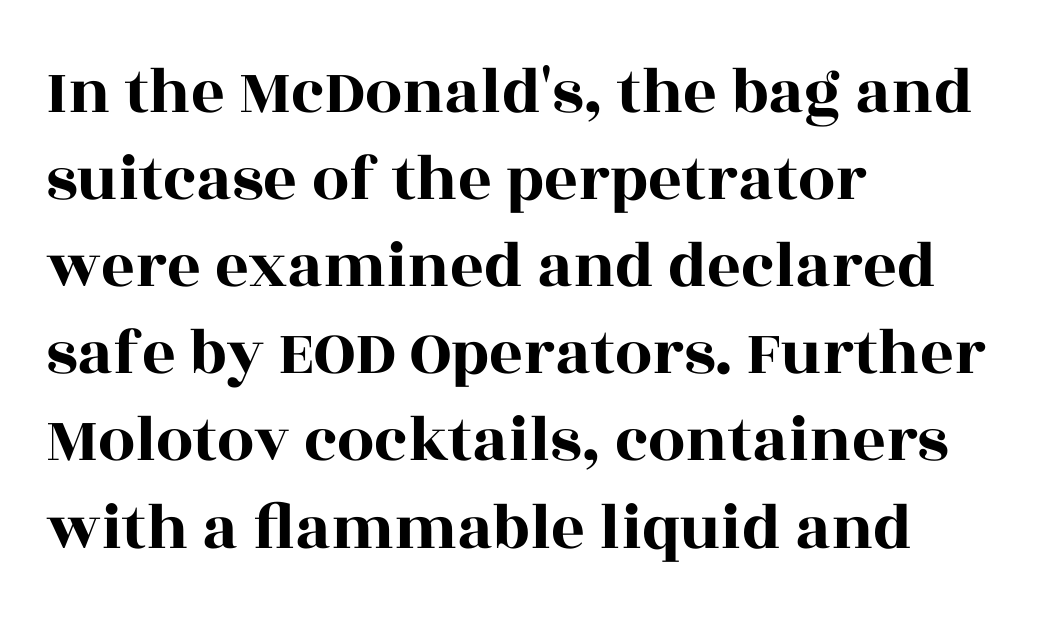
Q: Is the text italic (slanted)? A: No, it is upright.
Q: Is the typeface a serif or a sans-serif typeface? A: Serif.
Q: Is the text underlined? A: No.
Q: How is the paragraph aligned? A: Left-aligned.
Q: Is the spacing between letters normal or unusually wide? A: Normal.
Q: Is the spacing between lines tight, normal or loose? A: Normal.
Q: Width (condensed, normal, or wide)? A: Wide.
Q: x-height? A: Large.
Q: Monospaced? A: No.
